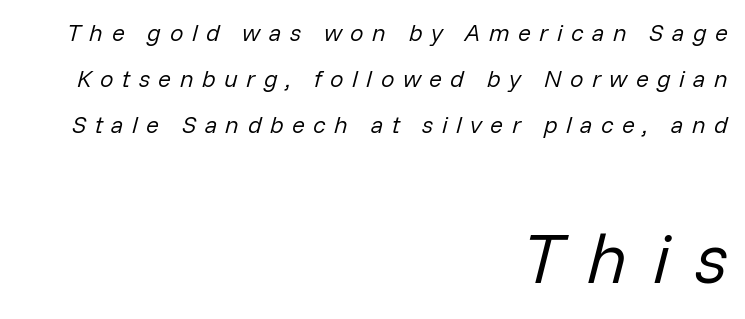
The image shows 71 px regular-weight type, italic (leaning right); set right-aligned, loose line spacing (1.92x), unusually wide letter spacing (+0.35 em), not underlined; the second (bottom) block is 2.96x larger; low stroke contrast and a medium x-height.
